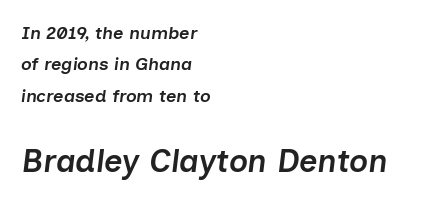
The image shows 32 px semibold type, italic (leaning right); set left-aligned, line spacing 1.75x, normal letter spacing, not underlined; the second (bottom) block is 1.78x larger; low stroke contrast and a medium x-height.
